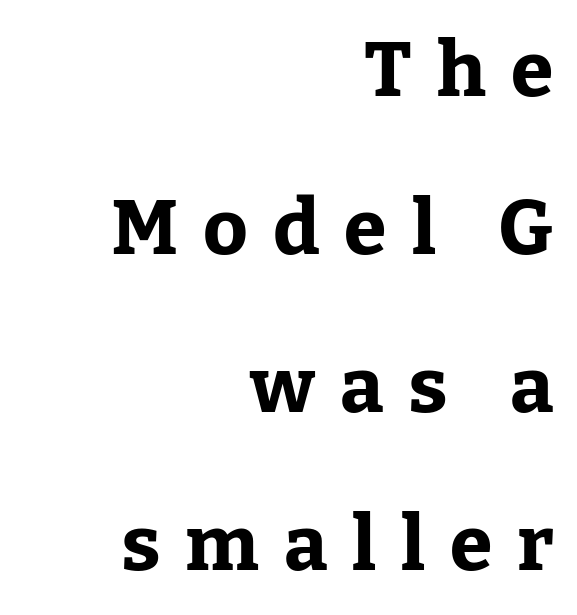
Q: Is the text bold? A: Yes.
Q: Is the text italic (slanted)? A: No, it is upright.
Q: Is the typeface a serif or a sans-serif typeface? A: Serif.
Q: Is the text underlined? A: No.
Q: How is the paragraph aligned? A: Right-aligned.
Q: Is the spacing between letters normal or unusually wide? A: Unusually wide.
Q: Is the spacing between lines tight, normal or loose? A: Loose.
Q: Width (condensed, normal, or wide)? A: Normal.
Q: Stroke contrast? A: Low.
Q: x-height? A: Medium.
Q: Monospaced? A: No.
